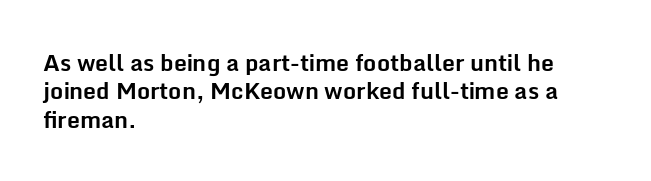
Q: Is the text bold? A: Yes.
Q: Is the text italic (slanted)? A: No, it is upright.
Q: Is the text underlined? A: No.
Q: How is the paragraph aligned? A: Left-aligned.
Q: Is the spacing between letters normal or unusually wide? A: Normal.
